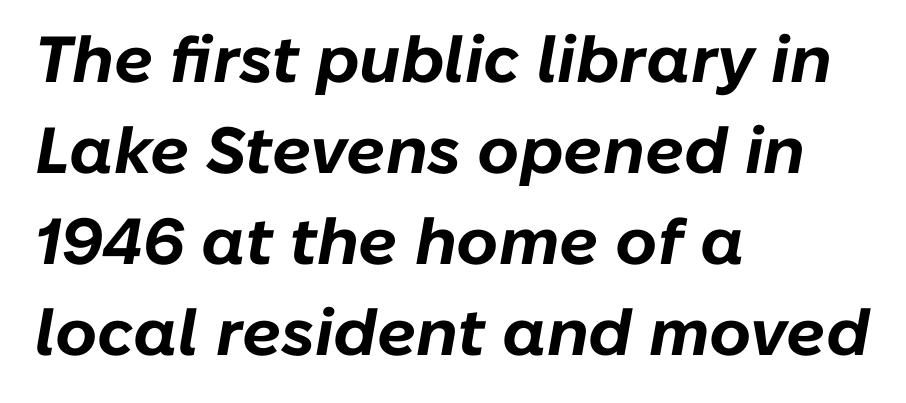
Set as a true bold cut, around the 700 mark. Visually the block forms a straight wall on the left and a jagged coastline on the right. Words appear dense and cohesive because spacing is normal. Slanted lettering throughout.
